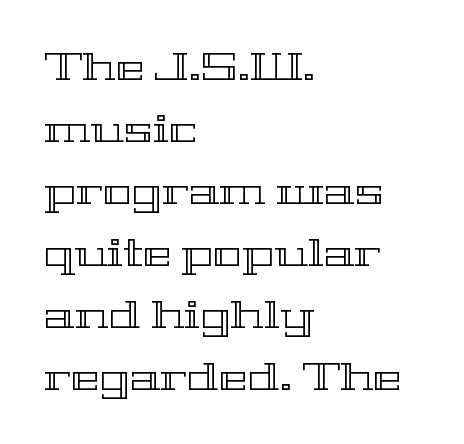
{"italic": "no", "width": "wide", "x_height": "medium", "monospaced": "no", "underline": "no", "align": "left", "line_spacing": "normal", "line_spacing_ratio": 1.59, "letter_spacing": "normal", "letter_spacing_em": 0.0, "glyph_px": 39}
